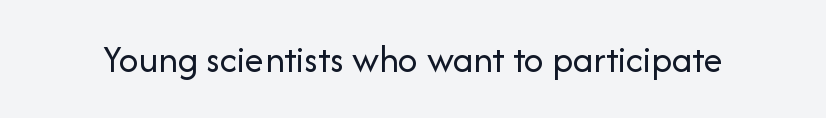
A typesetter would mark this as roman, not italic. The glyphs are unaccompanied by any horizontal stroke below them. The weight tops out at a normal text grade. Here the glyphs are tracked normally, forming tight word shapes. Letterform terminals end flat and unadorned throughout the passage.
